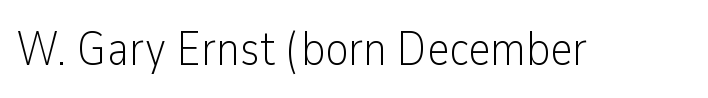
Posture: upright roman. Glance below the letters and you will spot only blank space. Counters stay open thanks to moderate or lighter strokes. Short note: letters normally spaced. The face used here is proportionally spaced, like ordinary book or web type. Does the type have serifs? No, each stem ends abruptly.
